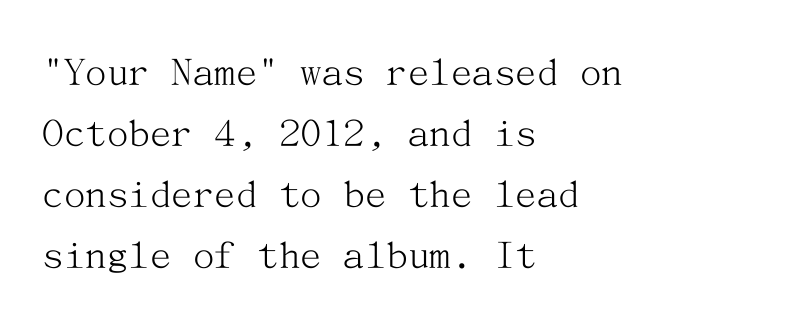
The image shows 43 px light serif type, upright; set left-aligned, normal line spacing (1.42x), normal letter spacing, not underlined; medium stroke contrast and a medium x-height.
